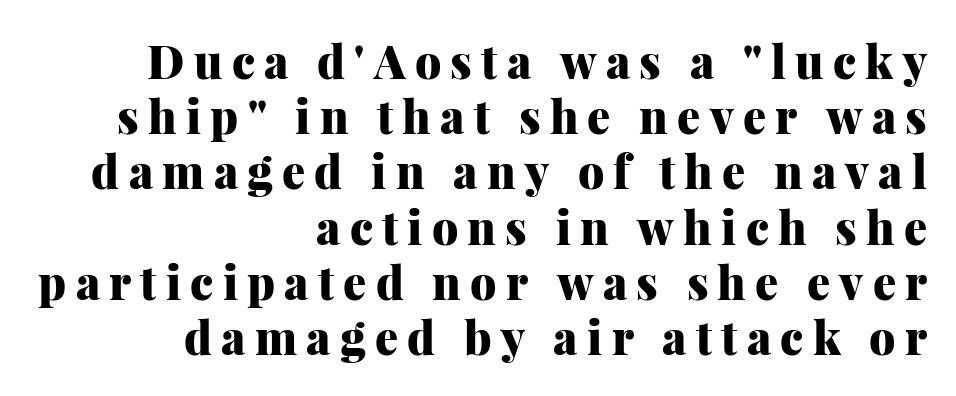
Q: Is the text bold? A: Yes.
Q: Is the text italic (slanted)? A: No, it is upright.
Q: Is the typeface a serif or a sans-serif typeface? A: Serif.
Q: Is the text underlined? A: No.
Q: How is the paragraph aligned? A: Right-aligned.
Q: Is the spacing between letters normal or unusually wide? A: Unusually wide.
Q: Width (condensed, normal, or wide)? A: Normal.
Q: Stroke contrast? A: Medium.
Q: x-height? A: Medium.
Q: Monospaced? A: No.
